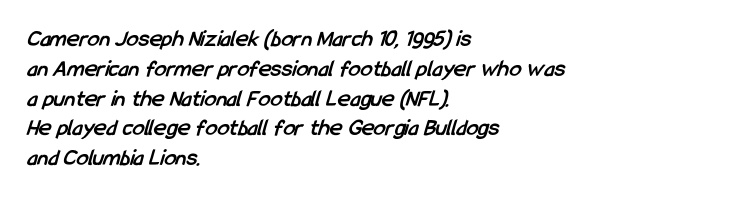
{"bold": "yes", "underline": "no", "align": "left", "line_spacing_ratio": 1.24, "letter_spacing": "normal", "letter_spacing_em": 0.0, "glyph_px": 24}
